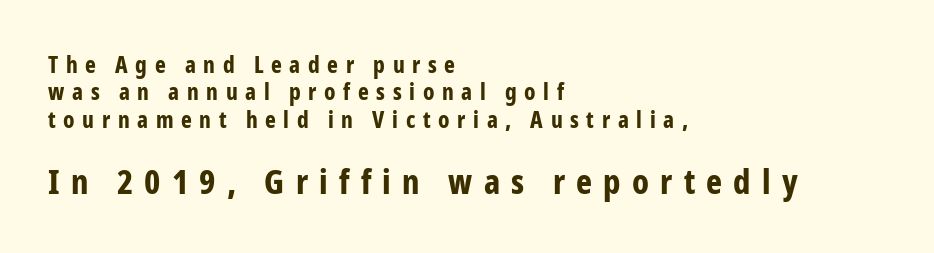
{"serif": "no", "italic": "no", "bold": "yes", "weight": "bold", "width": "condensed", "stroke_contrast": "low", "x_height": "medium", "monospaced": "no", "underline": "no", "align": "left", "line_spacing_ratio": 1.19, "letter_spacing": "wide", "letter_spacing_em": 0.33, "larger_block": "second", "size_ratio": 1.48, "glyph_px": 34}
